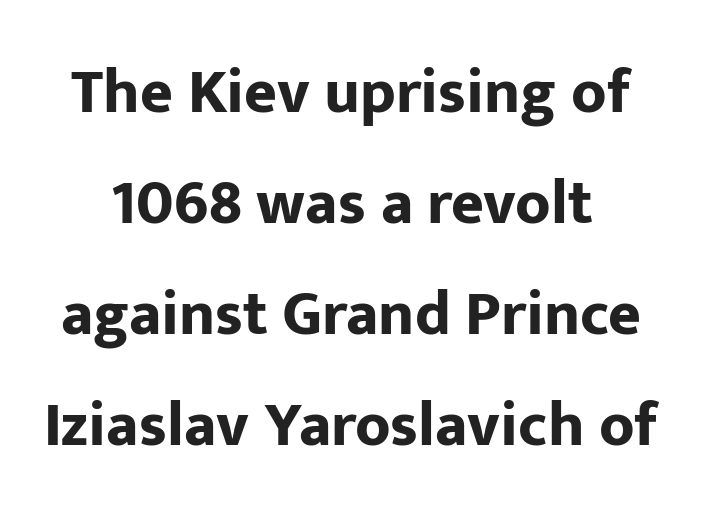
{"serif": "no", "italic": "no", "bold": "yes", "weight": "bold", "width": "normal", "stroke_contrast": "low", "x_height": "medium", "monospaced": "no", "underline": "no", "line_spacing_ratio": 1.76, "letter_spacing": "normal", "letter_spacing_em": 0.0, "glyph_px": 63}
